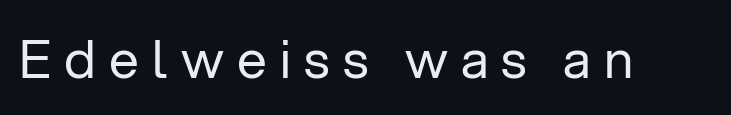
Spacing verdict: proportional, widths tailored to each character. Honestly, the letter spacing is so wide it's the main thing you notice. The foot of each line stays bare and open. Note: no serifs on the glyphs.
